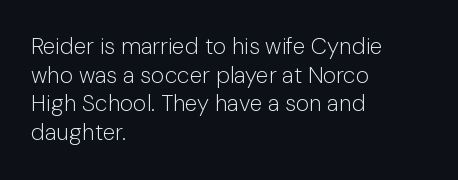
The lines sit at an ordinary, default distance from one another. The text block is weighted toward the left margin, trailing off unevenly rightward. Tracking value appears to be zero — textbook default spacing. Has an underline been added? It has not. Stroke mass is kept to a normal reading level or below.
